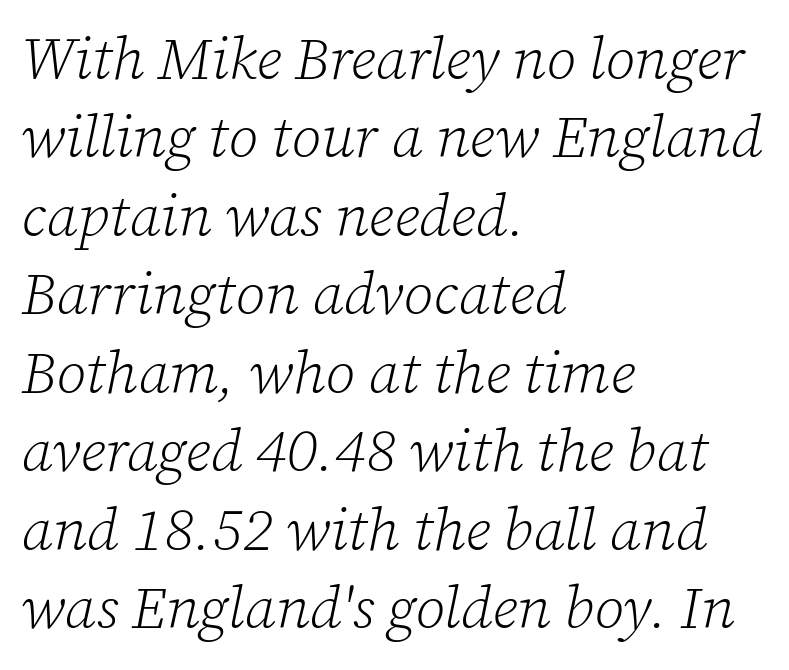
Q: Is the text bold? A: No.
Q: Is the text italic (slanted)? A: Yes, it leans right by about 12 degrees.
Q: Is the typeface a serif or a sans-serif typeface? A: Serif.
Q: Is the text underlined? A: No.
Q: How is the paragraph aligned? A: Left-aligned.
Q: Is the spacing between letters normal or unusually wide? A: Normal.
Q: Is the spacing between lines tight, normal or loose? A: Normal.
Q: Width (condensed, normal, or wide)? A: Normal.
Q: Stroke contrast? A: Low.
Q: x-height? A: Medium.
Q: Monospaced? A: No.
